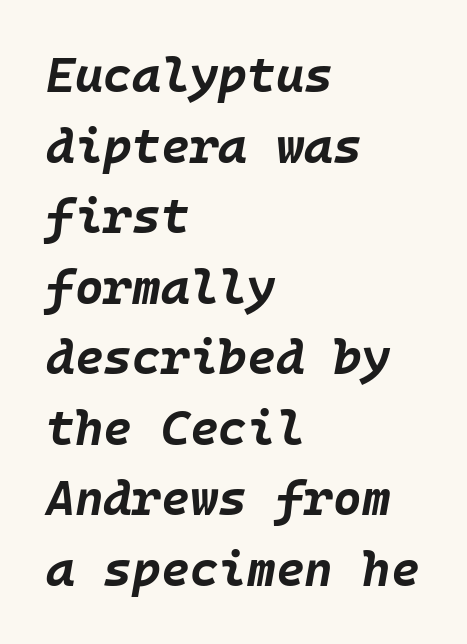
{"italic": "yes", "lean": "right", "slant_degrees": 10, "bold": "yes", "weight": "bold", "width": "normal", "stroke_contrast": "low", "x_height": "large", "underline": "no", "align": "left", "line_spacing": "normal", "line_spacing_ratio": 1.44, "letter_spacing": "normal", "letter_spacing_em": 0.0, "glyph_px": 49}
